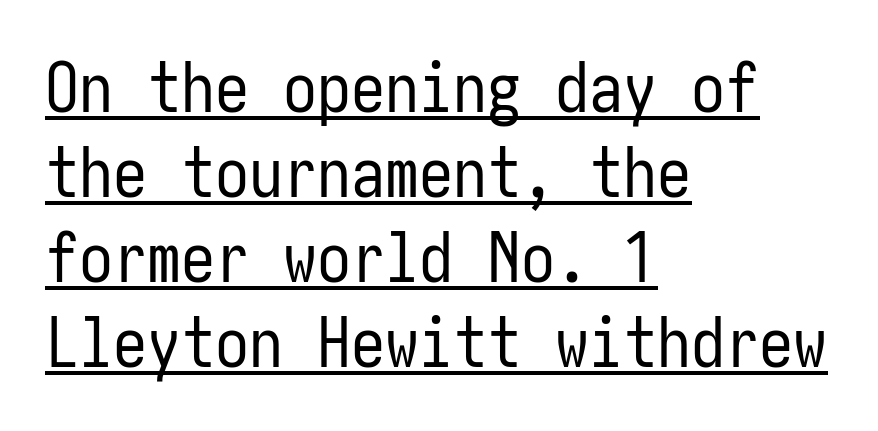
{"serif": "no", "italic": "no", "bold": "no", "weight": "regular", "width": "condensed", "stroke_contrast": "low", "x_height": "medium", "underline": "yes", "align": "left", "line_spacing": "normal", "line_spacing_ratio": 1.25, "letter_spacing": "normal", "letter_spacing_em": 0.0, "glyph_px": 68}
